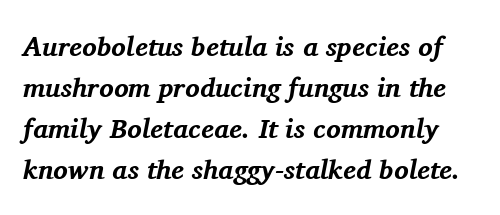
Q: Is the text bold? A: Yes.
Q: Is the text italic (slanted)? A: Yes, it leans right by about 11 degrees.
Q: Is the text underlined? A: No.
Q: Is the spacing between letters normal or unusually wide? A: Normal.
Q: Is the spacing between lines tight, normal or loose? A: Normal.
